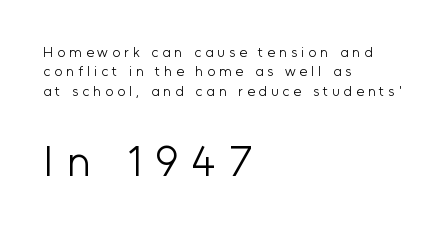
Q: Is the text bold? A: No.
Q: Is the text italic (slanted)? A: No, it is upright.
Q: Is the typeface a serif or a sans-serif typeface? A: Sans-serif.
Q: Is the text underlined? A: No.
Q: How is the paragraph aligned? A: Left-aligned.
Q: Is the spacing between letters normal or unusually wide? A: Unusually wide.
Q: Is the spacing between lines tight, normal or loose? A: Normal.
Q: Which block of text is set in a larger size, the first (top) or the second (bottom)? A: The second (bottom) one.
Q: Width (condensed, normal, or wide)? A: Normal.
Q: Stroke contrast? A: Low.
Q: x-height? A: Medium.
Q: Monospaced? A: No.
